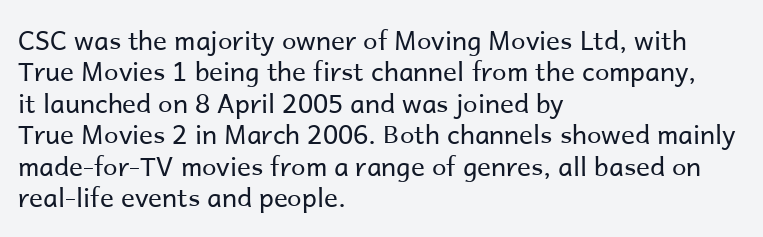
Q: Is the text bold? A: No.
Q: Is the text italic (slanted)? A: No, it is upright.
Q: Is the text underlined? A: No.
Q: How is the paragraph aligned? A: Left-aligned.
Q: Is the spacing between letters normal or unusually wide? A: Normal.
